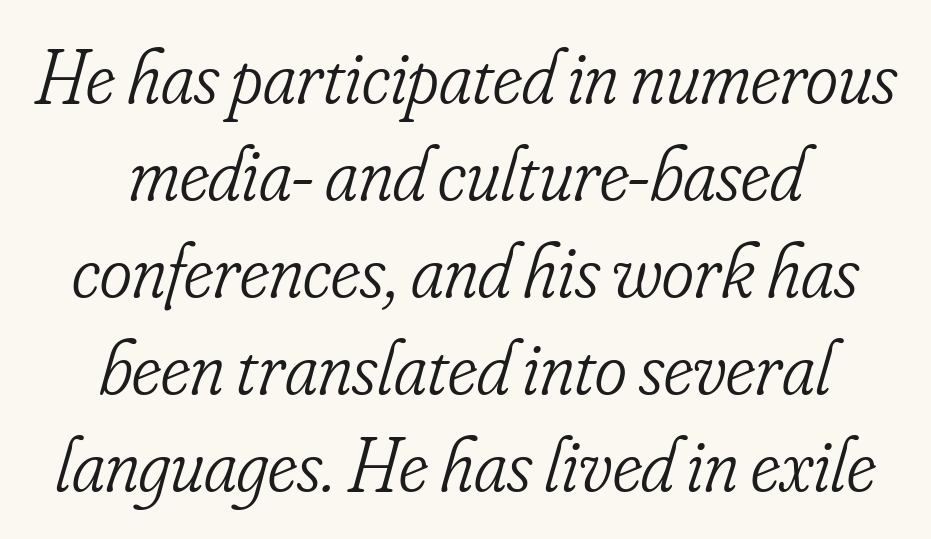
Small tapered or slab feet sit at the stroke ends, so this counts as serif. The axis of the letterforms is tilted away from vertical. Vertical stems look standard width or narrower in stroke. Vertically, the passage feels balanced, rows spaced as you'd expect. The letters sit at their default tracking, neither squeezed nor spread.
